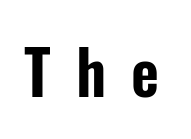
The image shows 61 px condensed sans-serif type, upright; set unusually wide letter spacing (+0.41 em), not underlined; low stroke contrast and a medium x-height.
